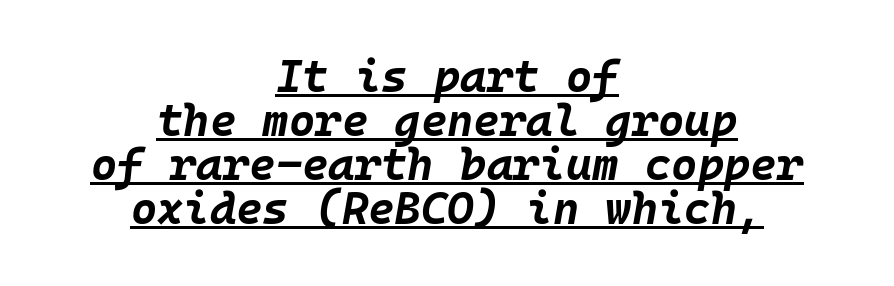
{"italic": "yes", "lean": "right", "slant_degrees": 10, "bold": "yes", "weight": "bold", "width": "normal", "stroke_contrast": "low", "x_height": "large", "monospaced": "yes", "underline": "yes", "align": "center", "line_spacing": "tight", "line_spacing_ratio": 0.98, "letter_spacing": "normal", "letter_spacing_em": 0.0, "glyph_px": 45}
